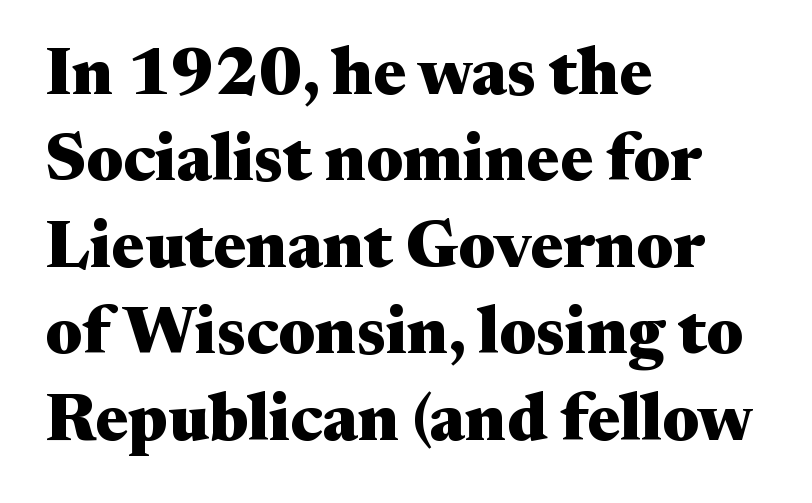
A typesetter would call this leading conventional body-copy spacing. The gap between lines stays unmarked. Regarding serifs, this sample has them. A typesetter would call this proportional, since set widths differ per character. This is the regular roman posture of the typeface.
